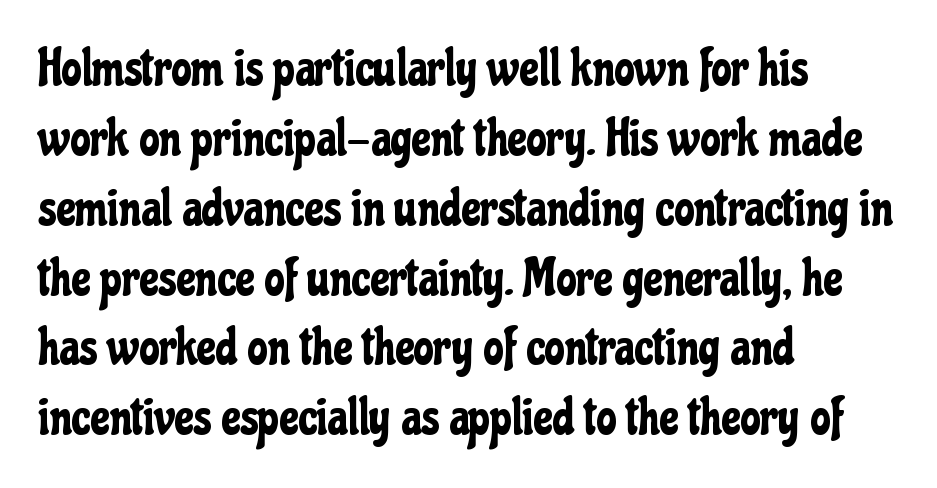
{"serif": "no", "italic": "no", "width": "condensed", "stroke_contrast": "low", "x_height": "medium", "monospaced": "no", "underline": "no", "align": "left", "line_spacing": "normal", "line_spacing_ratio": 1.37, "letter_spacing": "normal", "letter_spacing_em": 0.0, "glyph_px": 51}
